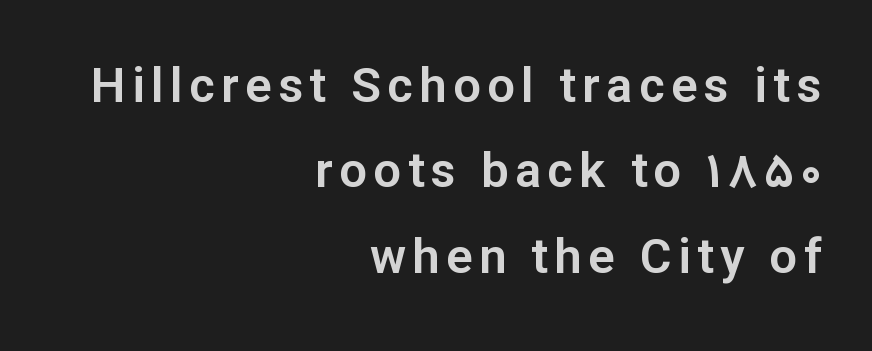
The image shows 49 px sans-serif type, upright; set right-aligned, line spacing 1.74x, not underlined; low stroke contrast and a medium x-height.
